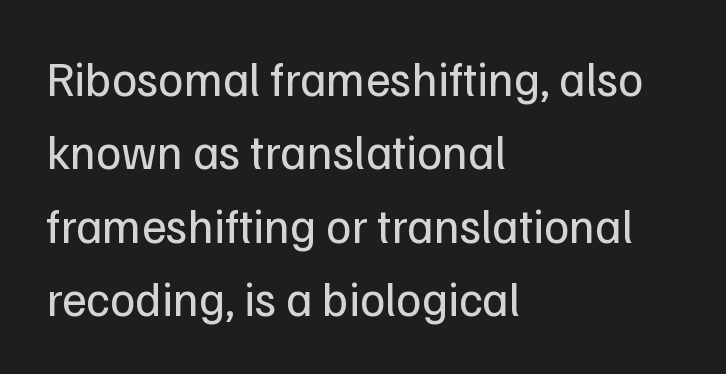
The image shows 48 px regular-weight sans-serif type, upright; set left-aligned, normal line spacing (1.53x), normal letter spacing, not underlined; low stroke contrast and a medium x-height.
